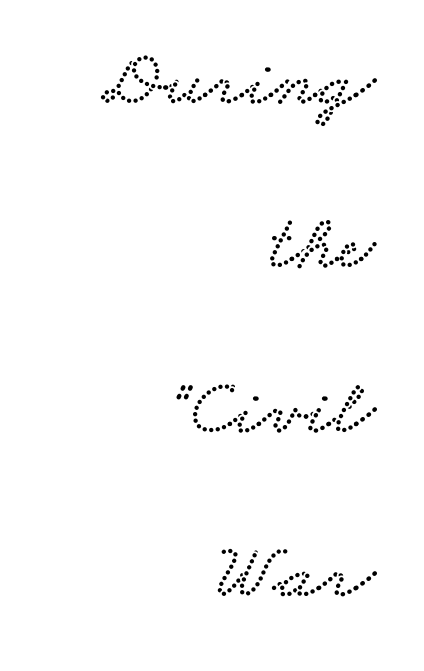
Q: Is the typeface a serif or a sans-serif typeface? A: Serif.
Q: Is the text underlined? A: No.
Q: How is the paragraph aligned? A: Right-aligned.
Q: Is the spacing between letters normal or unusually wide? A: Normal.
Q: Is the spacing between lines tight, normal or loose? A: Loose.
Q: Width (condensed, normal, or wide)? A: Wide.
Q: Stroke contrast? A: Low.
Q: x-height? A: Small.
Q: Monospaced? A: No.
